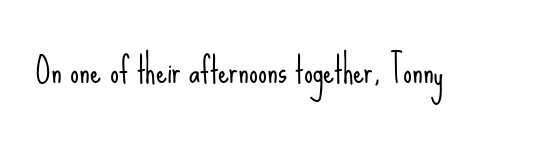
{"serif": "no", "italic": "no", "bold": "no", "weight": "light", "width": "condensed", "stroke_contrast": "low", "x_height": "small", "monospaced": "no", "underline": "no", "letter_spacing": "normal", "letter_spacing_em": 0.0, "glyph_px": 35}
